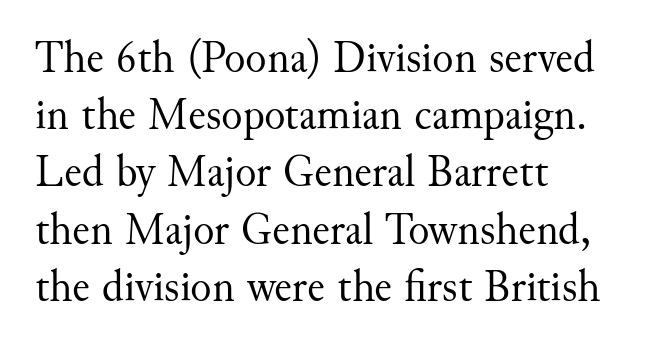
Q: Is the text bold? A: No.
Q: Is the text italic (slanted)? A: No, it is upright.
Q: Is the typeface a serif or a sans-serif typeface? A: Serif.
Q: Is the text underlined? A: No.
Q: How is the paragraph aligned? A: Left-aligned.
Q: Is the spacing between letters normal or unusually wide? A: Normal.
Q: Is the spacing between lines tight, normal or loose? A: Normal.
Q: Width (condensed, normal, or wide)? A: Normal.
Q: Stroke contrast? A: Medium.
Q: x-height? A: Small.
Q: Monospaced? A: No.
